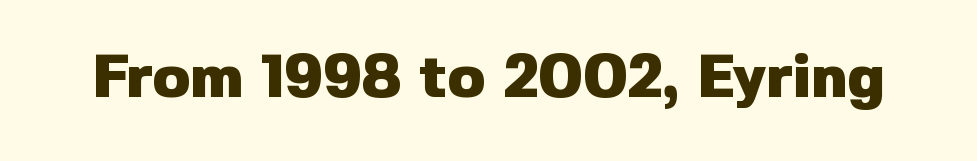
The image shows 60 px heavy sans-serif type, upright; set normal letter spacing, not underlined; low stroke contrast and a medium x-height.
